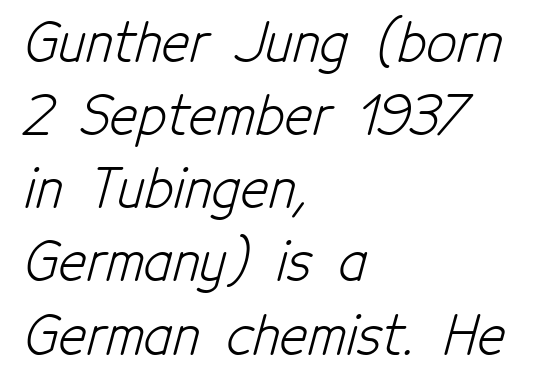
{"serif": "no", "bold": "no", "weight": "light", "width": "condensed", "stroke_contrast": "low", "x_height": "medium", "monospaced": "no", "underline": "no", "align": "left", "line_spacing": "normal", "line_spacing_ratio": 1.38, "letter_spacing": "normal", "letter_spacing_em": 0.0, "glyph_px": 53}
